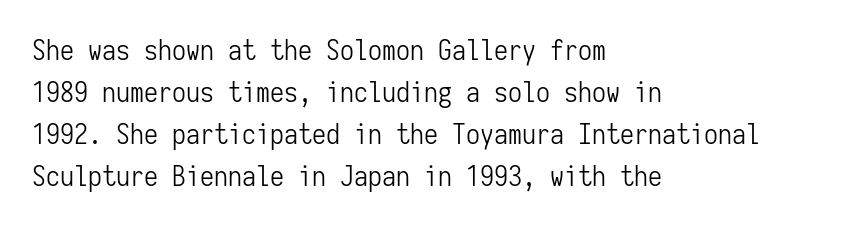
The image shows 28 px light, condensed sans-serif type, upright, monospaced; set left-aligned, normal line spacing (1.5x), normal letter spacing, not underlined; low stroke contrast and a medium x-height.
